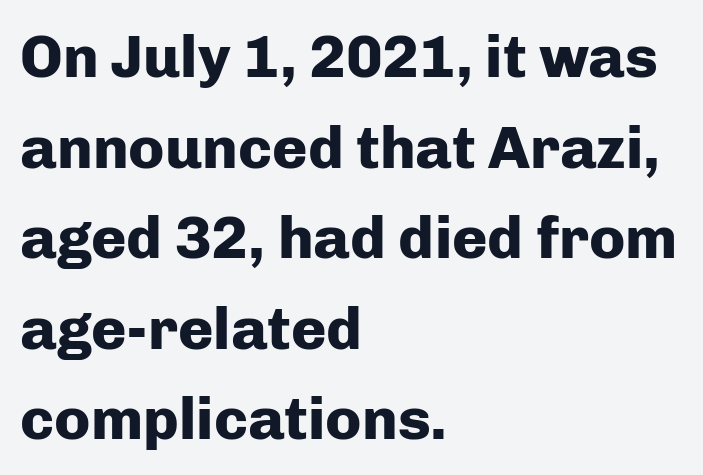
The image shows 60 px heavy sans-serif type, upright; set left-aligned, normal line spacing (1.51x), normal letter spacing, not underlined; low stroke contrast and a medium x-height.
